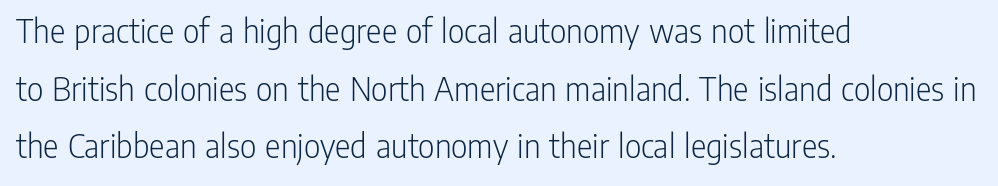
{"serif": "no", "italic": "no", "bold": "no", "weight": "light", "width": "condensed", "stroke_contrast": "low", "x_height": "medium", "monospaced": "no", "underline": "no", "align": "left", "line_spacing": "normal", "line_spacing_ratio": 1.6, "letter_spacing": "normal", "letter_spacing_em": 0.0, "glyph_px": 36}
